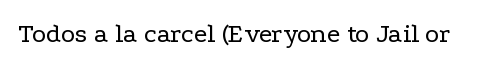
{"italic": "no", "bold": "no", "underline": "no", "letter_spacing": "normal", "letter_spacing_em": 0.0, "glyph_px": 27}
